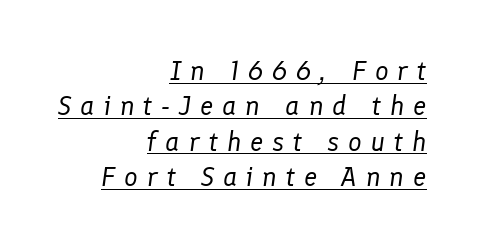
Q: Is the text bold? A: No.
Q: Is the text italic (slanted)? A: Yes, it leans right by about 8 degrees.
Q: Is the text underlined? A: Yes.
Q: How is the paragraph aligned? A: Right-aligned.
Q: Is the spacing between letters normal or unusually wide? A: Unusually wide.
Q: Is the spacing between lines tight, normal or loose? A: Normal.
